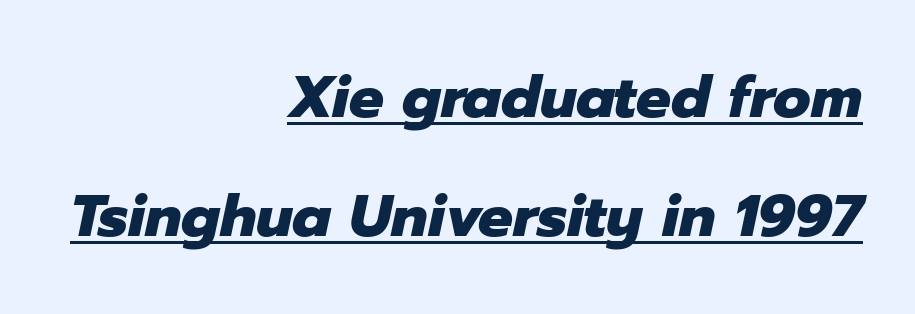
The image shows 58 px heavy type, italic (leaning right); set right-aligned, loose line spacing (2.05x), normal letter spacing, underlined; low stroke contrast and a medium x-height.
